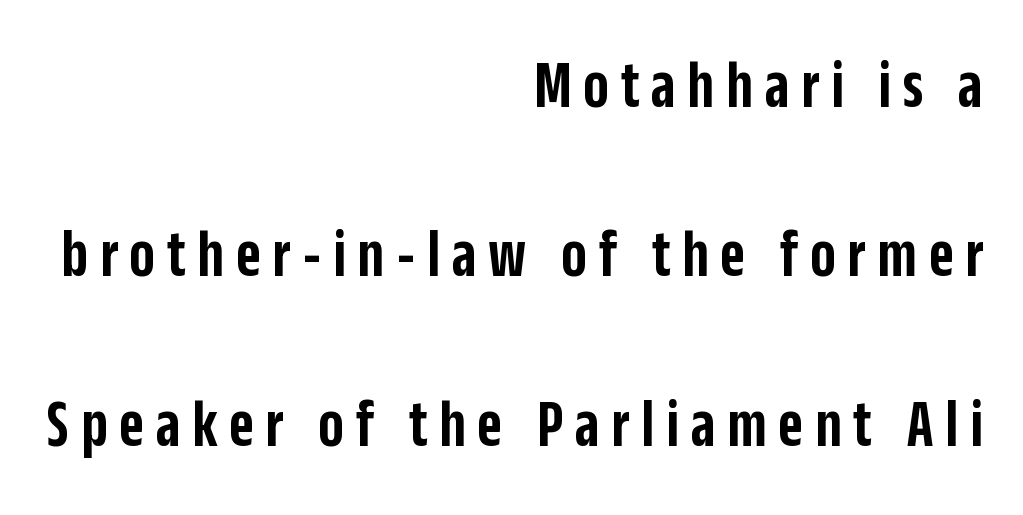
{"serif": "no", "italic": "no", "bold": "semi", "weight": "semibold", "width": "condensed", "stroke_contrast": "low", "x_height": "large", "monospaced": "no", "underline": "no", "align": "right", "line_spacing": "loose", "line_spacing_ratio": 2.49, "glyph_px": 68}
